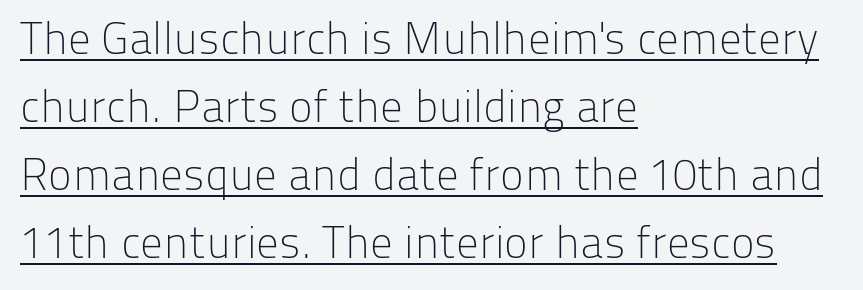
The image shows 45 px light sans-serif type, upright; set left-aligned, normal line spacing (1.51x), normal letter spacing, underlined; low stroke contrast and a medium x-height.
